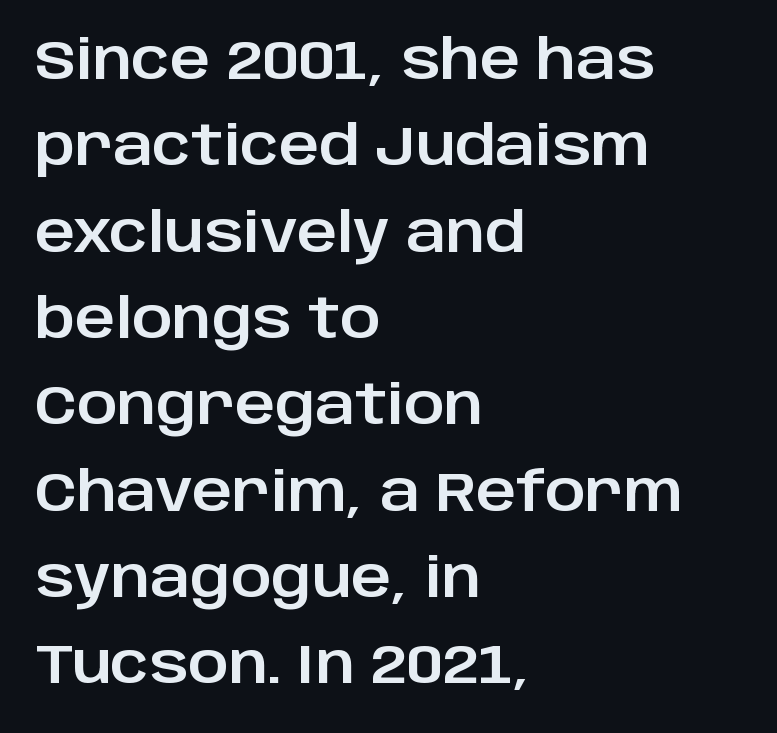
{"serif": "no", "italic": "no", "width": "normal", "stroke_contrast": "low", "x_height": "large", "monospaced": "no", "underline": "no", "align": "left", "line_spacing": "normal", "line_spacing_ratio": 1.57, "letter_spacing": "normal", "letter_spacing_em": 0.0, "glyph_px": 55}
